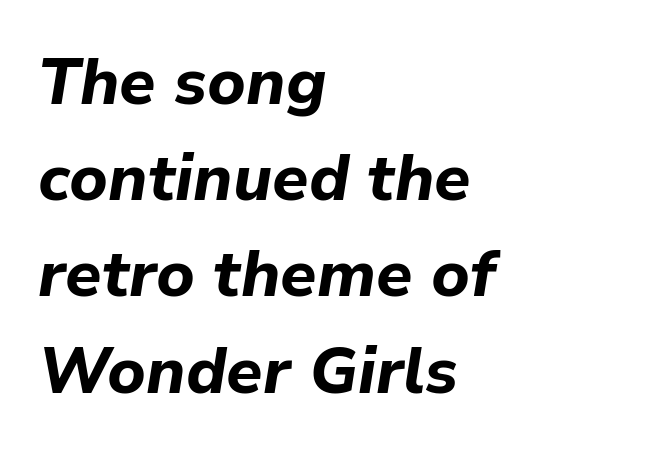
The image shows 65 px bold type, italic (leaning right); set left-aligned, normal line spacing (1.48x), normal letter spacing, not underlined; low stroke contrast and a medium x-height.
